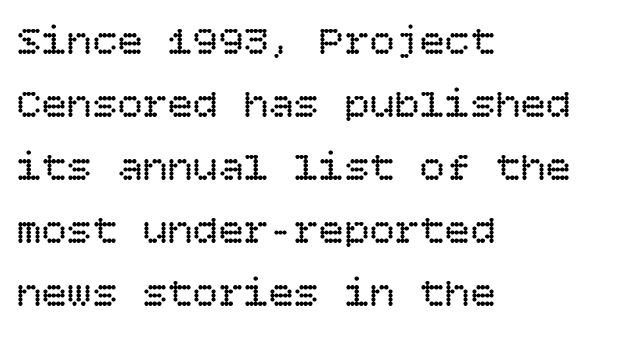
{"italic": "no", "bold": "no", "weight": "regular", "width": "normal", "stroke_contrast": "low", "x_height": "large", "underline": "no", "align": "left", "line_spacing": "normal", "line_spacing_ratio": 1.5, "letter_spacing": "normal", "letter_spacing_em": 0.0, "glyph_px": 42}
